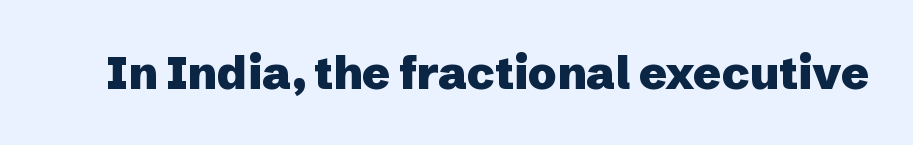
The image shows 46 px heavy sans-serif type, upright; set normal letter spacing, not underlined; low stroke contrast and a medium x-height.
